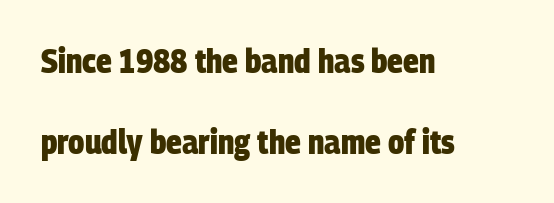
A full-strength bold gives these letters their thick strokes. Left-aligned paragraph, ragged on the right. A clean baseline with only descenders dipping below it. Type style note: lacks serifs. There is no visible air inserted between adjacent glyphs. Quick note: interline space is abundant.
